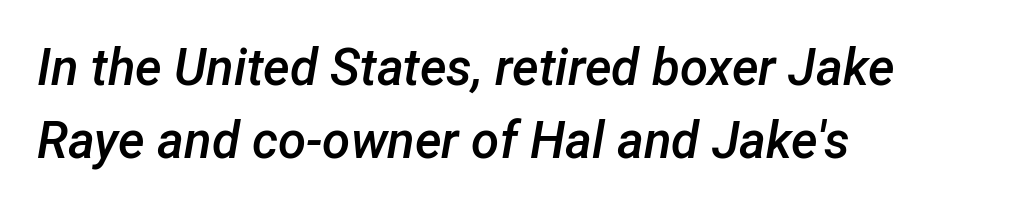
{"italic": "yes", "lean": "right", "slant_degrees": 12, "bold": "semi", "weight": "semibold", "width": "normal", "stroke_contrast": "low", "x_height": "medium", "monospaced": "no", "underline": "no", "align": "left", "line_spacing": "normal", "line_spacing_ratio": 1.43, "letter_spacing": "normal", "letter_spacing_em": 0.0, "glyph_px": 51}
